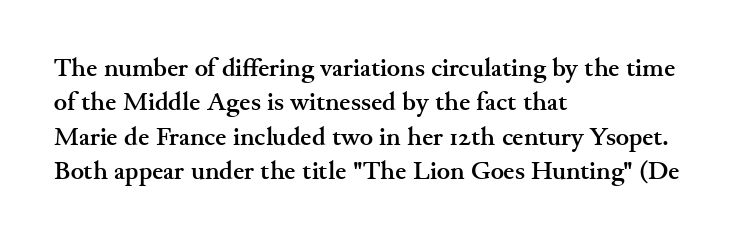
Plain, unruled lines of type. Italic: no, the glyphs are upright roman. The face used here has the dense, thick strokes of a bold. Compared with typical paragraphs, the rows here are spaced about the same. The paragraph has a hard left edge and a soft right edge. Here the glyphs are tracked normally, forming tight word shapes.
